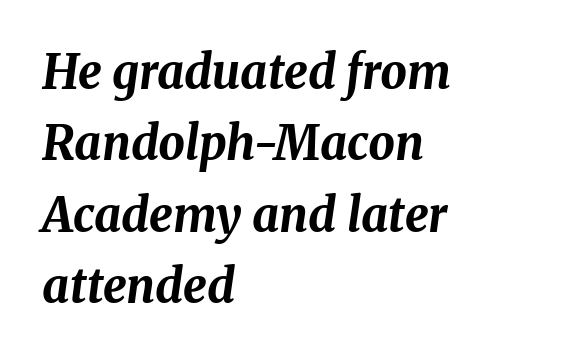
The image shows 47 px bold type, italic (leaning right); set left-aligned, normal line spacing (1.52x), normal letter spacing, not underlined; medium stroke contrast and a medium x-height.
